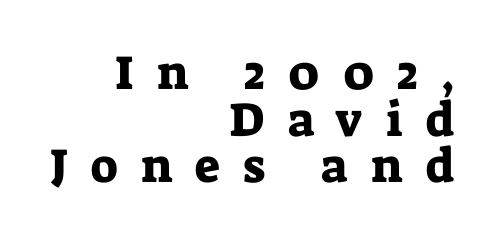
The image shows 48 px serif type, upright; set right-aligned, tight line spacing (0.97x), unusually wide letter spacing (+0.48 em), not underlined; low stroke contrast and a medium x-height.
